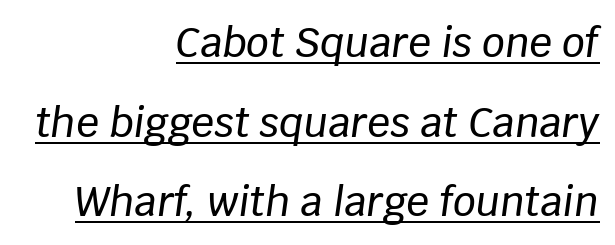
Q: Is the text italic (slanted)? A: Yes, it leans right by about 8 degrees.
Q: Is the text underlined? A: Yes.
Q: How is the paragraph aligned? A: Right-aligned.
Q: Is the spacing between letters normal or unusually wide? A: Normal.
Q: Is the spacing between lines tight, normal or loose? A: Loose.
Q: Width (condensed, normal, or wide)? A: Normal.
Q: Stroke contrast? A: Low.
Q: x-height? A: Large.
Q: Monospaced? A: No.
